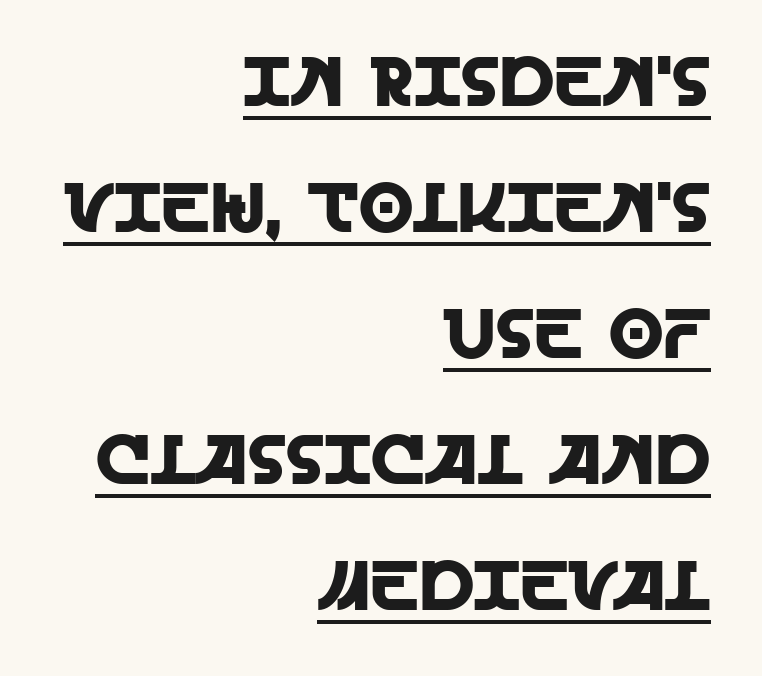
No extra tracking has been applied to these lines. A rule runs beneath these lines of type. Visually the block forms a straight wall on the right and a jagged coastline on the left. A typesetter would mark this as roman, not italic. This sample has the flowing, uneven cadence of proportional lettering. This sample uses a sans-serif face.
